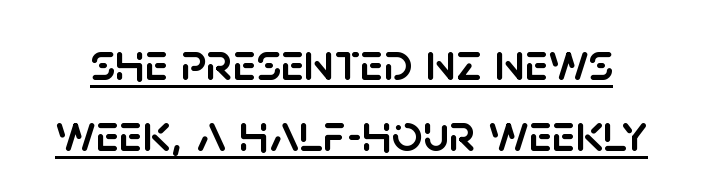
The line-height multiplier appears to be the usual default. This sample has the flowing, uneven cadence of proportional lettering. Check where the strokes stop: nothing finishes them off — pure sans. Has an underline been added? It has. Observe the ordinary spacing: letters are neighbours, not strangers. If you drew a line through each stem, it would be perfectly vertical.
